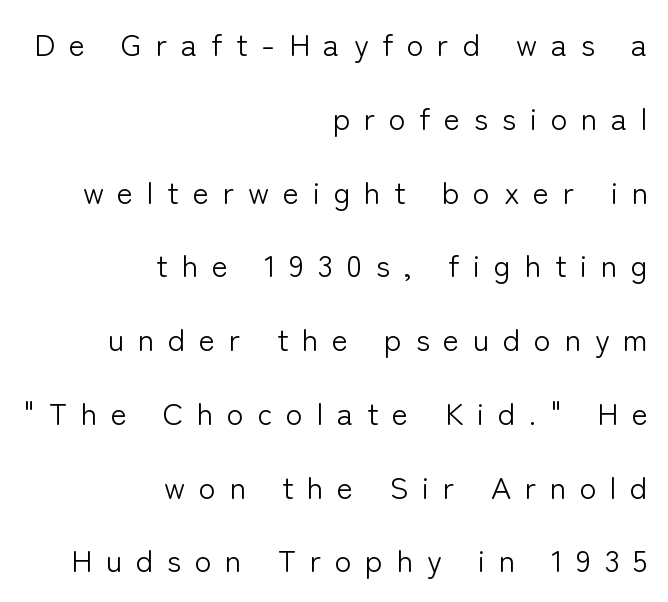
The image shows 31 px light sans-serif type, upright; set right-aligned, loose line spacing (2.38x), unusually wide letter spacing (+0.44 em), not underlined; low stroke contrast and a medium x-height.
